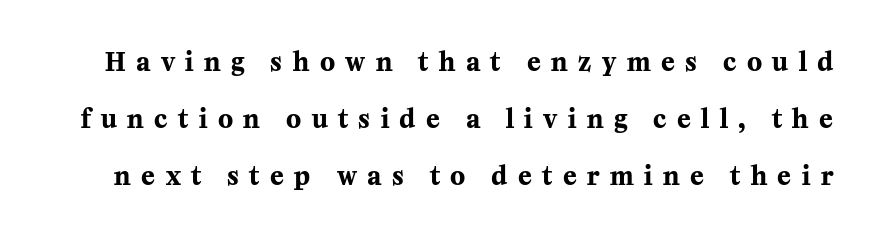
Q: Is the text bold? A: Yes.
Q: Is the text italic (slanted)? A: No, it is upright.
Q: Is the text underlined? A: No.
Q: Is the spacing between letters normal or unusually wide? A: Unusually wide.
Q: Is the spacing between lines tight, normal or loose? A: Loose.
